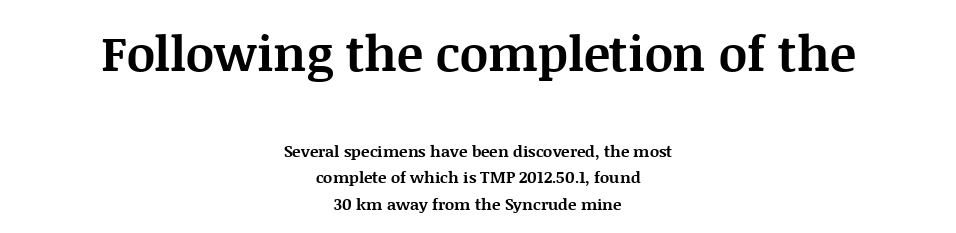
{"serif": "yes", "italic": "no", "bold": "yes", "weight": "bold", "width": "normal", "stroke_contrast": "medium", "x_height": "large", "monospaced": "no", "underline": "no", "align": "center", "line_spacing": "normal", "line_spacing_ratio": 1.66, "letter_spacing": "normal", "letter_spacing_em": 0.0, "larger_block": "first", "size_ratio": 3.06, "glyph_px": 49}
